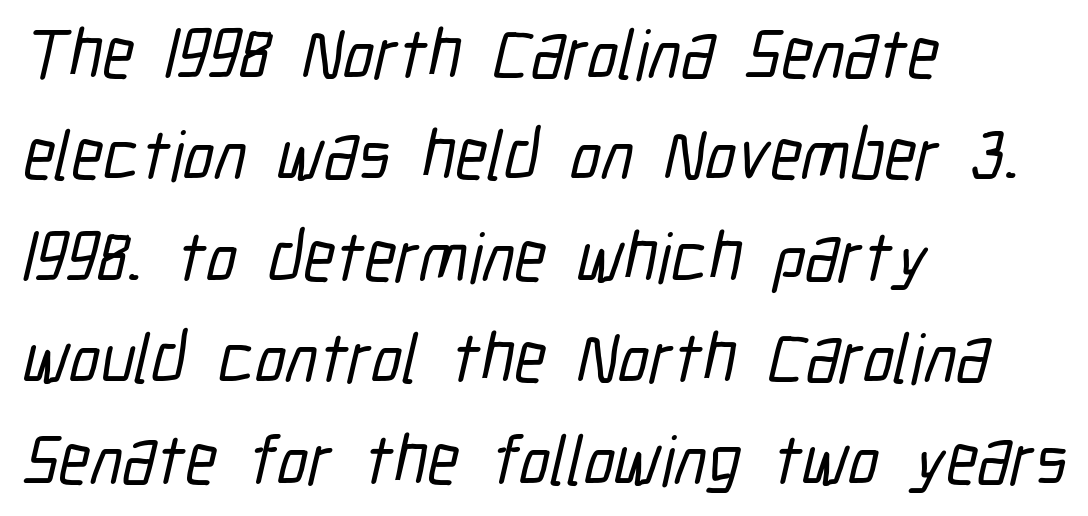
Q: Is the typeface a serif or a sans-serif typeface? A: Sans-serif.
Q: Is the text underlined? A: No.
Q: How is the paragraph aligned? A: Left-aligned.
Q: Is the spacing between letters normal or unusually wide? A: Normal.
Q: Is the spacing between lines tight, normal or loose? A: Normal.
Q: Width (condensed, normal, or wide)? A: Condensed.
Q: Stroke contrast? A: Low.
Q: x-height? A: Medium.
Q: Monospaced? A: No.
